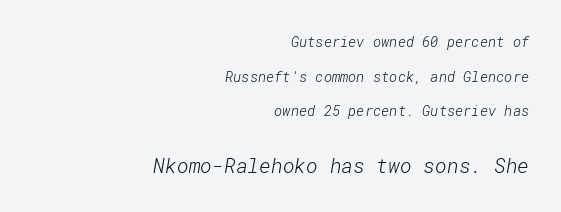
The weight tops out at a normal text grade. Anything drawn beneath the words? Only blank space. The lines in this sample share a right terminus and differ only in where they begin. The line-height multiplier appears high, well above default.
